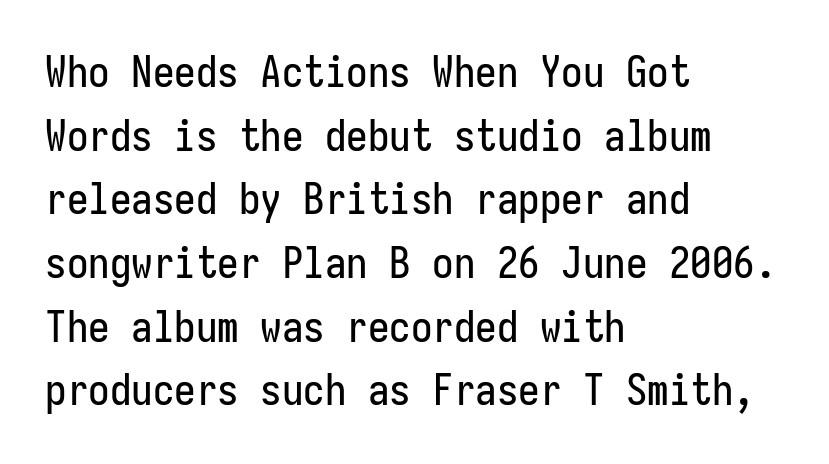
The image shows 43 px condensed sans-serif type, upright, monospaced; set left-aligned, normal line spacing (1.48x), normal letter spacing, not underlined; low stroke contrast and a medium x-height.
